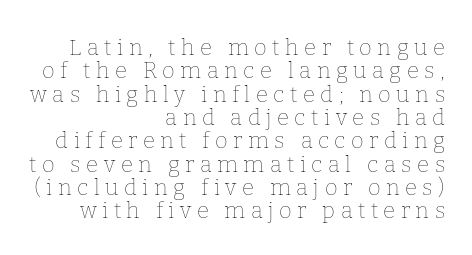
Q: Is the text bold? A: No.
Q: Is the text italic (slanted)? A: No, it is upright.
Q: Is the text underlined? A: No.
Q: How is the paragraph aligned? A: Right-aligned.
Q: Is the spacing between letters normal or unusually wide? A: Unusually wide.
Q: Is the spacing between lines tight, normal or loose? A: Tight.
